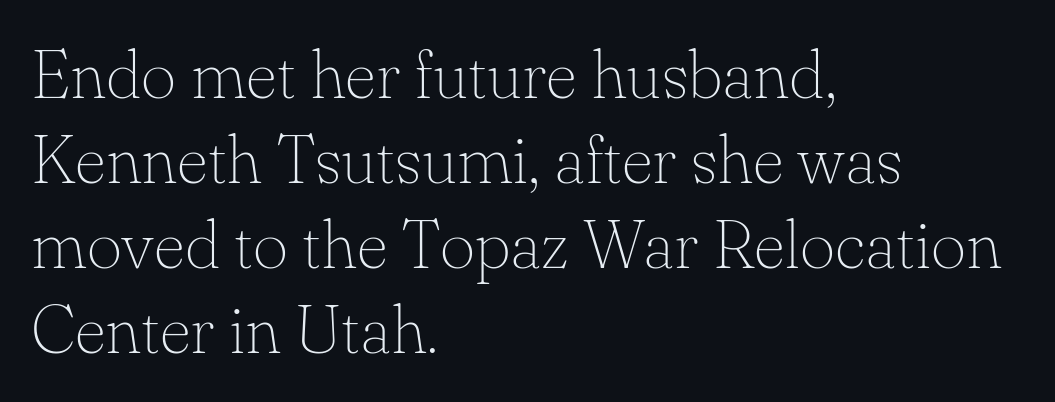
The image shows 68 px thin serif type, upright; set left-aligned, normal line spacing (1.25x), normal letter spacing, not underlined; low stroke contrast and a small x-height.
